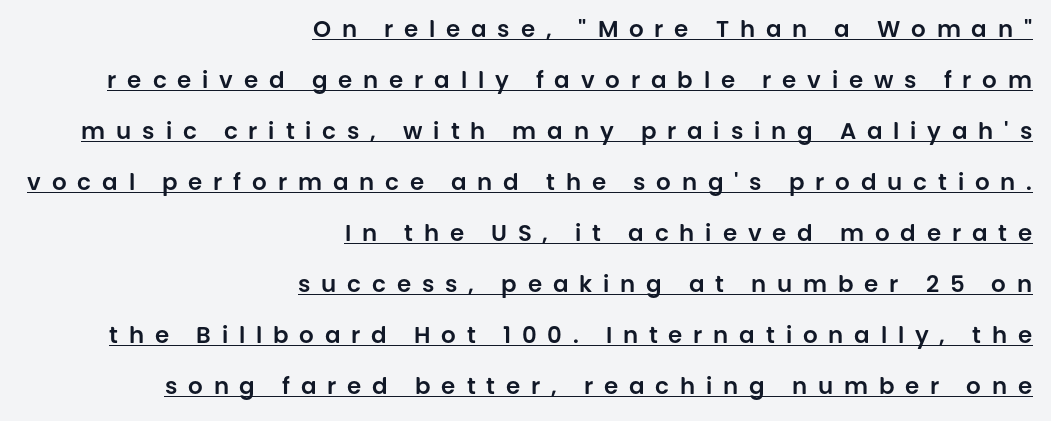
The image shows 23 px text type, upright; set right-aligned, loose line spacing (2.22x), unusually wide letter spacing (+0.47 em), underlined.
